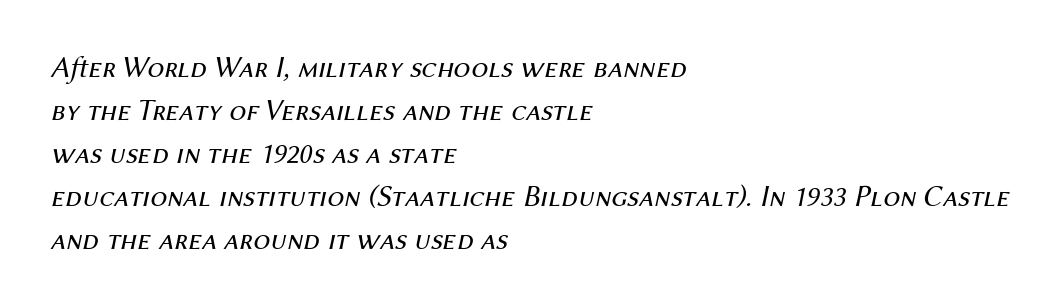
Compared with a typical body face, this is equally light or lighter still. This is oblique type, the kind used for emphasis or titles. Descenders hang freely into open space. A typesetter would call this leading conventional body-copy spacing.
